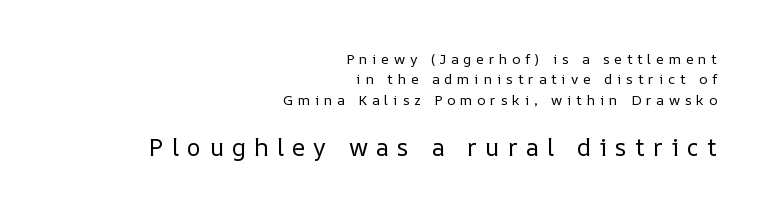
Q: Is the text bold? A: No.
Q: Is the text italic (slanted)? A: No, it is upright.
Q: Is the text underlined? A: No.
Q: How is the paragraph aligned? A: Right-aligned.
Q: Is the spacing between letters normal or unusually wide? A: Unusually wide.
Q: Is the spacing between lines tight, normal or loose? A: Normal.
Q: Which block of text is set in a larger size, the first (top) or the second (bottom)? A: The second (bottom) one.
